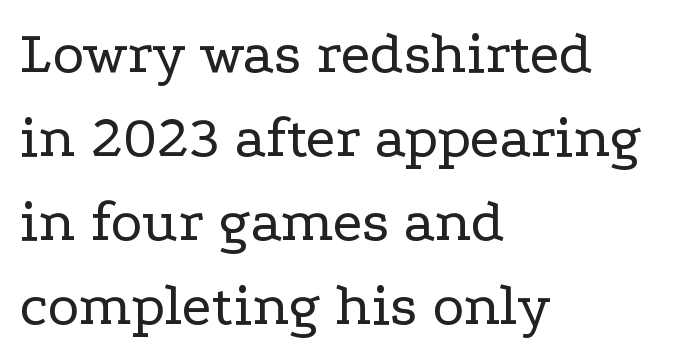
Is the stroke heavy? The answer is a plain regular-or-lighter. A normal amount of white space separates one row of letters from the next. Glance below the letters and you will spot only blank space. Does the copy run flush right? No — it runs flush left. Varying glyph widths throughout — classic text-font behaviour. The rendering shows small feet on the letterforms — a serif design.
